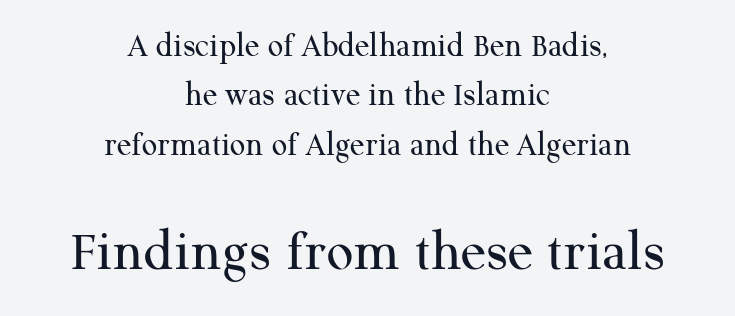
Honestly, the letter spacing is just normal — you wouldn't notice it. No heavy texture on the line: the type isn't bold. You can tell from the footed stems that serif type was used. Short and long lines alike share a common midpoint. The leading is moderate, giving the passage an even texture. A student would notice the bottom passage is typeset larger than what precedes it.
